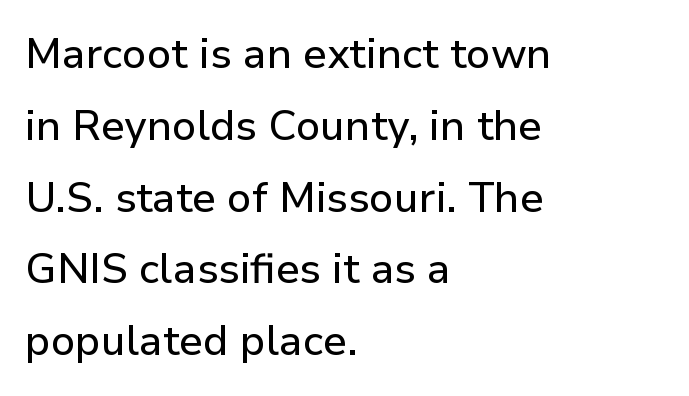
Serif or sans? Sans — the stroke terminals are bare. The lines in this sample share a left origin and differ only in where they stop. The glyphs are unaccompanied by any horizontal stroke below them. A typesetter would call this zero additional tracking. The font's upright variant was chosen for this text. Character widths vary here, with narrow letters taking less room than wide ones.
